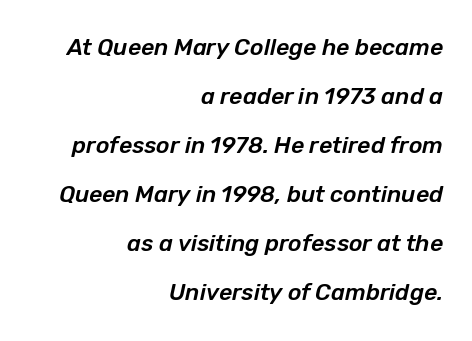
The image shows 23 px text type, italic (leaning right); set right-aligned, loose line spacing (2.13x), normal letter spacing, not underlined.
